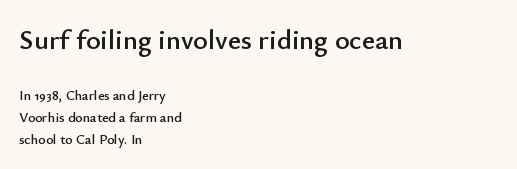
The image shows 28 px sans-serif type, upright; set left-aligned, normal line spacing (1.57x), normal letter spacing, not underlined; the first (top) block is 2.0x larger; low stroke contrast and a small x-height.
